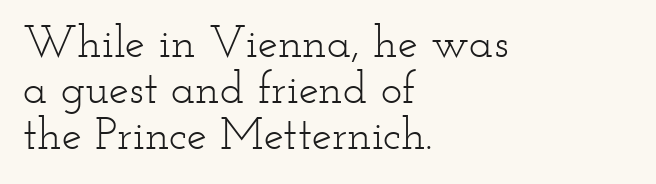
The image shows 45 px light, wide serif type, upright; set left-aligned, tight line spacing (1.02x), normal letter spacing, not underlined; low stroke contrast and a small x-height.
